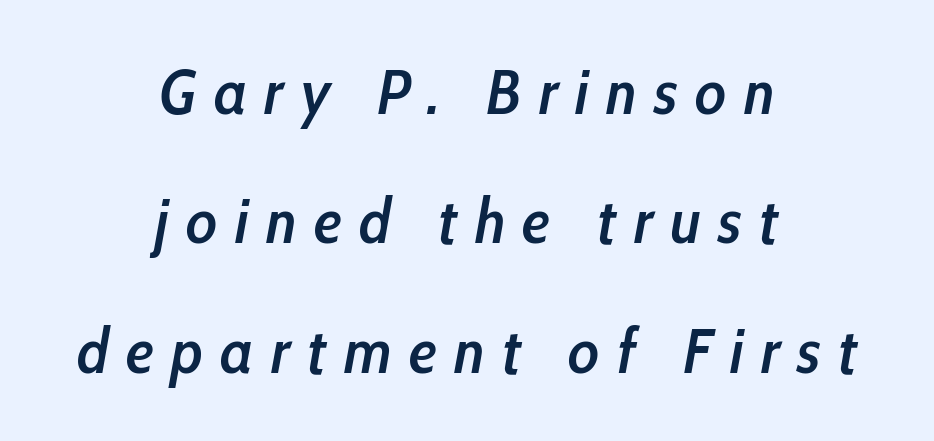
The image shows 64 px semibold, condensed type, italic (leaning right); set centered, loose line spacing (2.02x), unusually wide letter spacing (+0.27 em), not underlined; low stroke contrast and a medium x-height.
